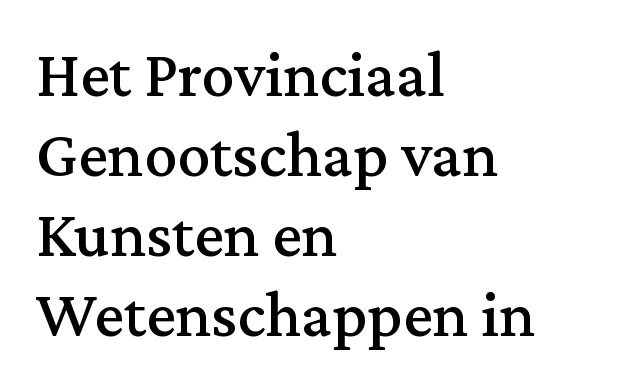
The image shows 66 px serif type, upright; set left-aligned, line spacing 1.21x, normal letter spacing, not underlined; medium stroke contrast and a medium x-height.
